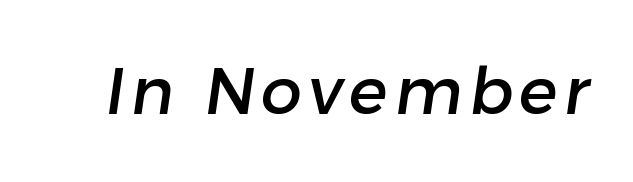
Q: Is the typeface a serif or a sans-serif typeface? A: Sans-serif.
Q: Is the text underlined? A: No.
Q: Width (condensed, normal, or wide)? A: Normal.
Q: Stroke contrast? A: Low.
Q: x-height? A: Medium.
Q: Monospaced? A: No.
